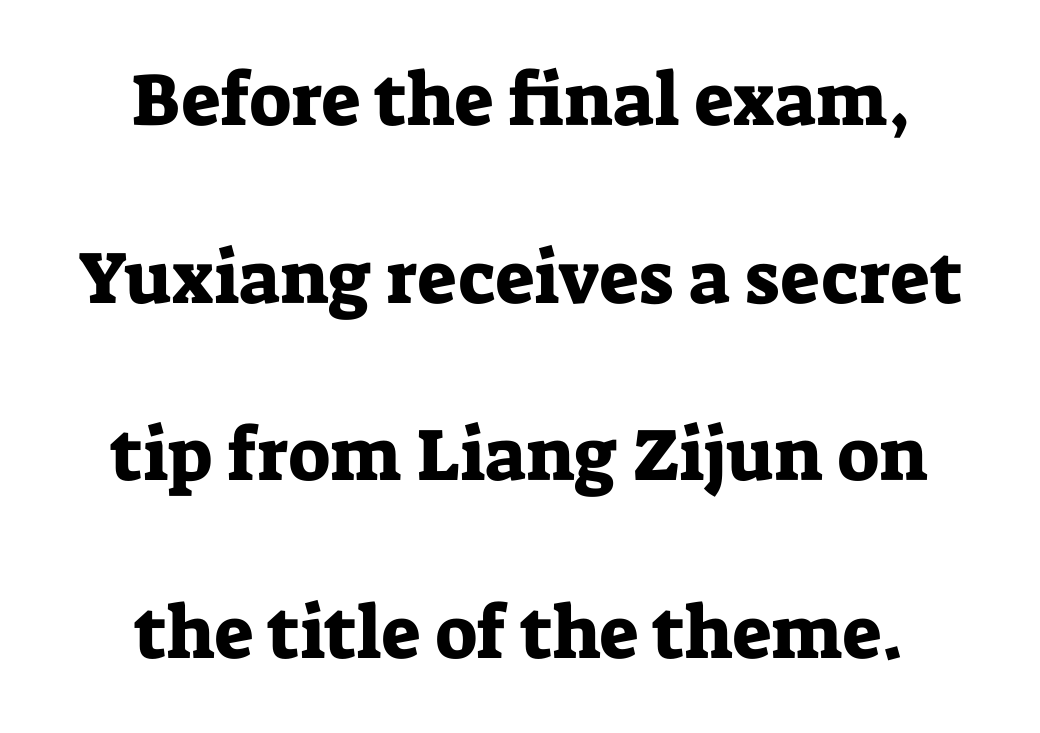
Q: Is the text italic (slanted)? A: No, it is upright.
Q: Is the typeface a serif or a sans-serif typeface? A: Serif.
Q: Is the text underlined? A: No.
Q: How is the paragraph aligned? A: Centered.
Q: Is the spacing between letters normal or unusually wide? A: Normal.
Q: Is the spacing between lines tight, normal or loose? A: Loose.
Q: Width (condensed, normal, or wide)? A: Normal.
Q: Stroke contrast? A: Low.
Q: x-height? A: Medium.
Q: Monospaced? A: No.
